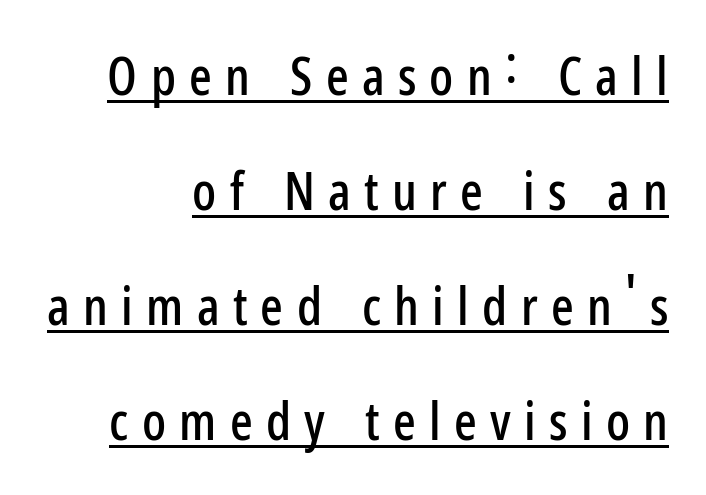
Q: Is the text italic (slanted)? A: No, it is upright.
Q: Is the typeface a serif or a sans-serif typeface? A: Sans-serif.
Q: Is the text underlined? A: Yes.
Q: How is the paragraph aligned? A: Right-aligned.
Q: Is the spacing between letters normal or unusually wide? A: Unusually wide.
Q: Is the spacing between lines tight, normal or loose? A: Loose.
Q: Width (condensed, normal, or wide)? A: Condensed.
Q: Stroke contrast? A: Low.
Q: x-height? A: Medium.
Q: Monospaced? A: No.
